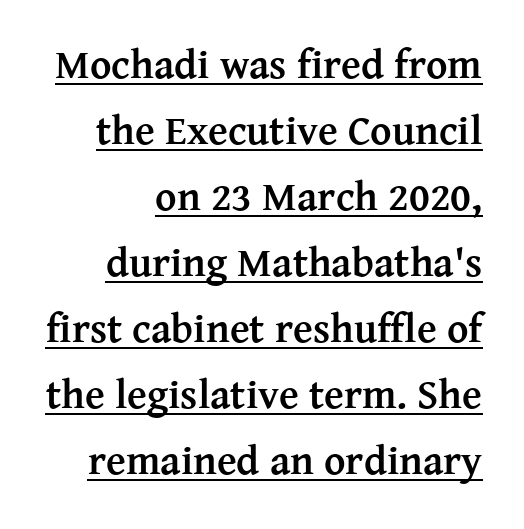
Q: Is the text bold? A: Yes.
Q: Is the text italic (slanted)? A: No, it is upright.
Q: Is the typeface a serif or a sans-serif typeface? A: Serif.
Q: Is the text underlined? A: Yes.
Q: How is the paragraph aligned? A: Right-aligned.
Q: Is the spacing between letters normal or unusually wide? A: Normal.
Q: Is the spacing between lines tight, normal or loose? A: Normal.
Q: Width (condensed, normal, or wide)? A: Normal.
Q: Stroke contrast? A: Medium.
Q: x-height? A: Medium.
Q: Monospaced? A: No.
